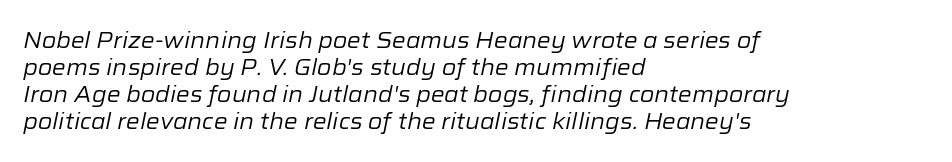
Short note: letters normally spaced. Is the stroke heavy? The answer is a plain regular-or-lighter. In CSS terms this would be text-align: left. Underline: absent. The face used here has a pronounced slope to its letters.
